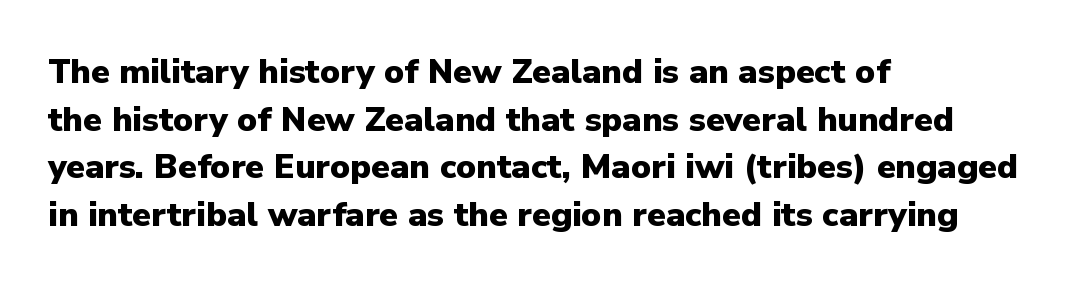
{"serif": "no", "italic": "no", "bold": "yes", "weight": "heavy", "width": "normal", "stroke_contrast": "low", "x_height": "medium", "monospaced": "no", "underline": "no", "align": "left", "line_spacing": "normal", "line_spacing_ratio": 1.4, "letter_spacing": "normal", "letter_spacing_em": 0.0, "glyph_px": 34}
